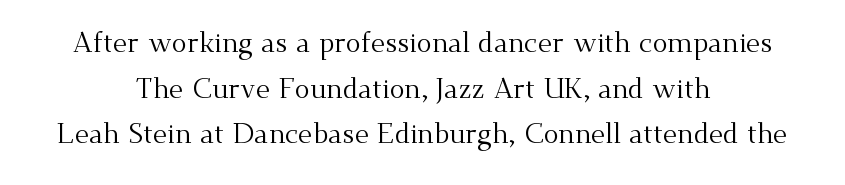
The letters stand straight up with perfectly vertical stems. Words appear dense and cohesive because spacing is normal. The font family rendered here belongs to the serif group. Stems and bowls with no extra thickness — not bold. The rendering uses a moderate line-height, typical for paragraphs. The setting favours the middle, as headings and verse often do.
